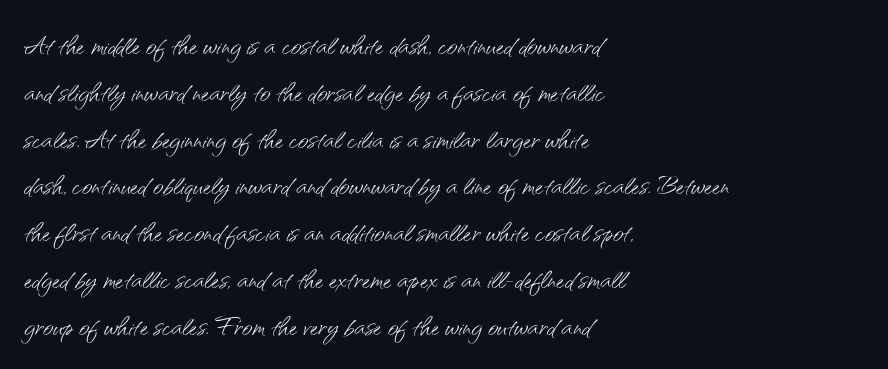
The image shows 36 px light sans-serif type; set left-aligned, normal line spacing (1.3x), normal letter spacing, not underlined; medium stroke contrast and a small x-height.
